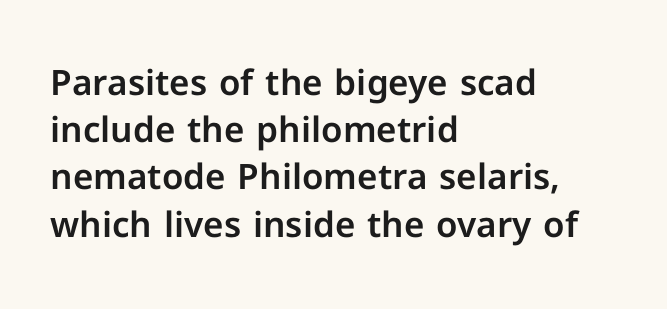
Italic? Not at all — the glyphs are vertical. Line beginnings align vertically; line endings do not. The face used here is a sans, in the tradition of grotesques and geometrics. These lines are rendered in a variable-pitch font.
